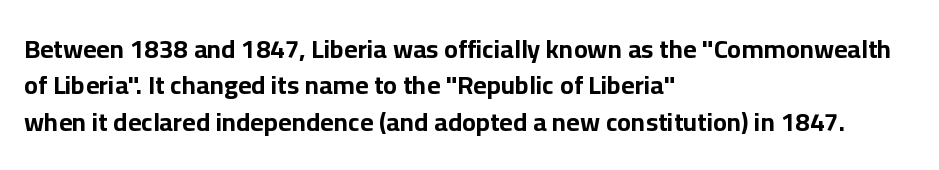
{"italic": "no", "bold": "yes", "underline": "no", "align": "left", "line_spacing": "normal", "line_spacing_ratio": 1.4, "letter_spacing": "normal", "letter_spacing_em": 0.0, "glyph_px": 26}
